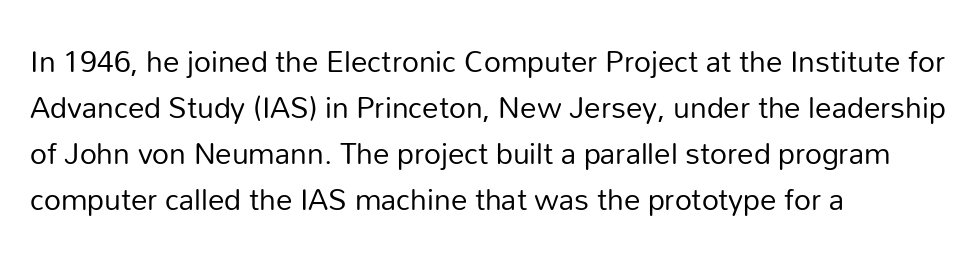
The passage shown is not bold in any degree. The gap between lines stays unmarked. These lines are composed in type without serifs. This sample has the flowing, uneven cadence of proportional lettering.
